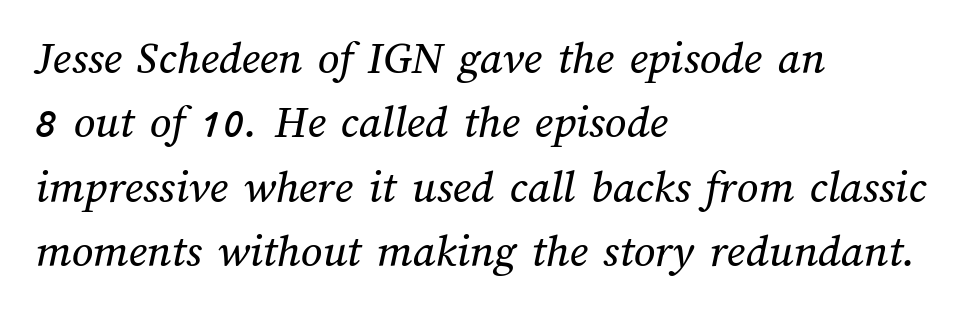
{"width": "normal", "stroke_contrast": "medium", "x_height": "medium", "monospaced": "no", "underline": "no", "align": "left", "line_spacing": "normal", "line_spacing_ratio": 1.37, "letter_spacing": "normal", "letter_spacing_em": 0.0, "glyph_px": 47}
